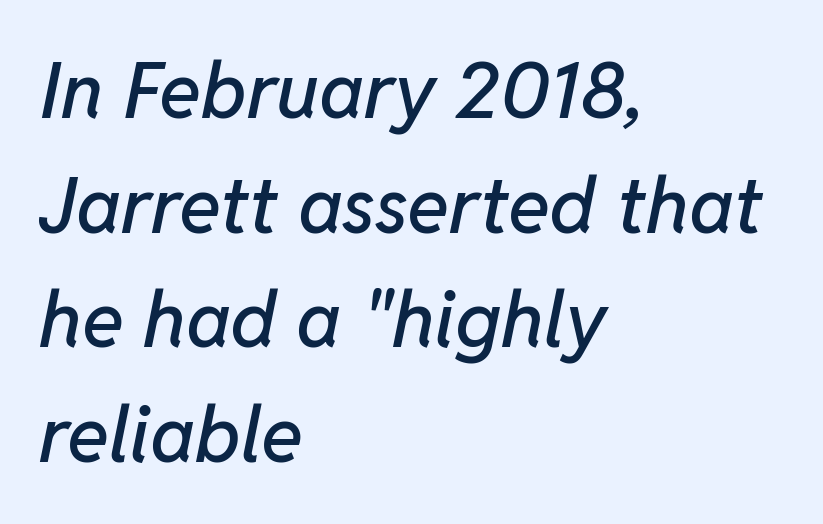
{"italic": "yes", "lean": "right", "slant_degrees": 11, "width": "normal", "stroke_contrast": "low", "x_height": "medium", "monospaced": "no", "underline": "no", "align": "left", "line_spacing": "normal", "line_spacing_ratio": 1.47, "letter_spacing": "normal", "letter_spacing_em": 0.0, "glyph_px": 78}
